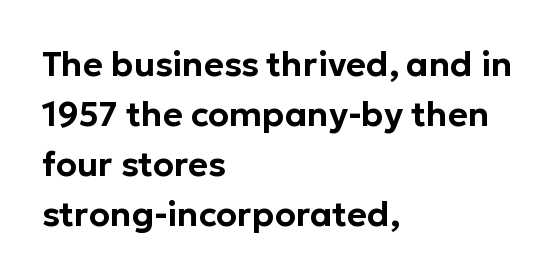
{"serif": "no", "italic": "no", "width": "normal", "stroke_contrast": "low", "x_height": "medium", "monospaced": "no", "underline": "no", "align": "left", "line_spacing": "normal", "line_spacing_ratio": 1.47, "letter_spacing": "normal", "letter_spacing_em": 0.0, "glyph_px": 34}
